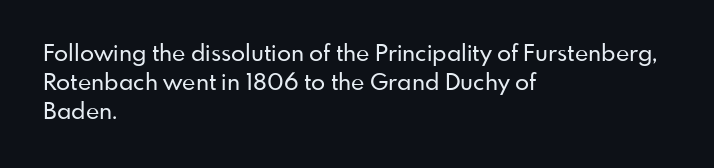
Posture: straight, roman, zero tilt. The passage shown is not underscored anywhere. The rendering anchors every line to the left-hand side. The gaps between neighbouring characters are ordinary and unremarkable.
